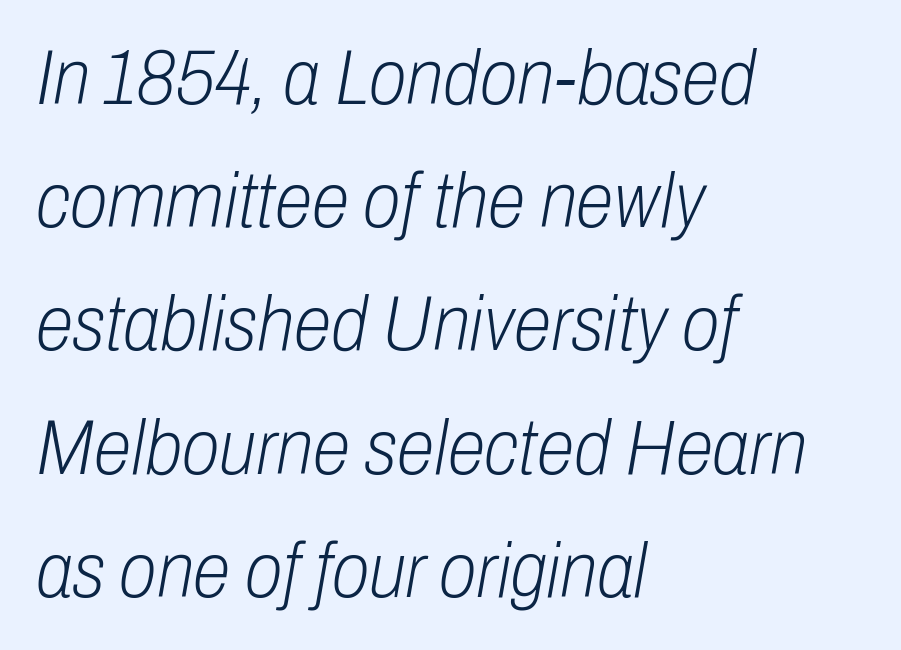
{"italic": "yes", "lean": "right", "slant_degrees": 10, "bold": "no", "weight": "light", "width": "condensed", "stroke_contrast": "low", "x_height": "medium", "monospaced": "no", "underline": "no", "align": "left", "line_spacing": "normal", "line_spacing_ratio": 1.6, "letter_spacing": "normal", "letter_spacing_em": 0.0, "glyph_px": 77}
